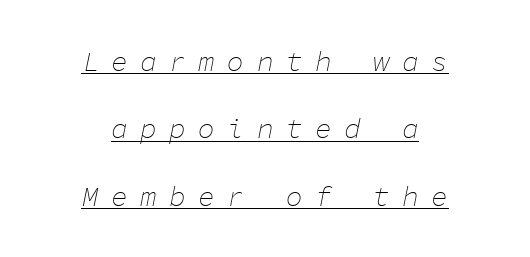
The image shows 28 px thin type, italic (leaning right), monospaced; set centered, loose line spacing (2.41x), unusually wide letter spacing (+0.44 em), underlined; low stroke contrast and a medium x-height.
